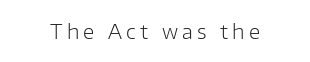
{"italic": "no", "bold": "no", "underline": "no", "letter_spacing": "wide", "letter_spacing_em": 0.21, "glyph_px": 20}
